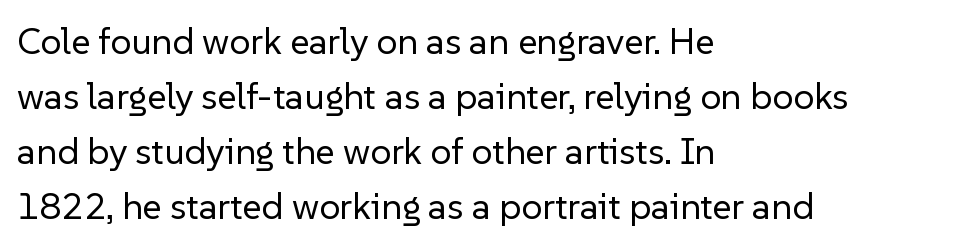
{"serif": "no", "italic": "no", "bold": "no", "weight": "regular", "width": "normal", "stroke_contrast": "low", "x_height": "medium", "monospaced": "no", "underline": "no", "align": "left", "line_spacing": "normal", "line_spacing_ratio": 1.49, "letter_spacing": "normal", "letter_spacing_em": 0.0, "glyph_px": 37}
